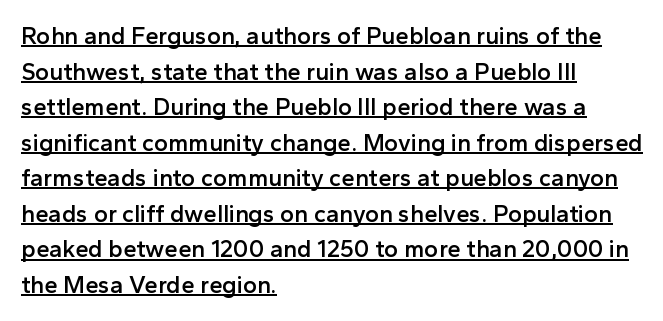
{"italic": "no", "bold": "semi", "underline": "yes", "align": "left", "line_spacing": "normal", "line_spacing_ratio": 1.48, "letter_spacing": "normal", "letter_spacing_em": 0.0, "glyph_px": 24}
